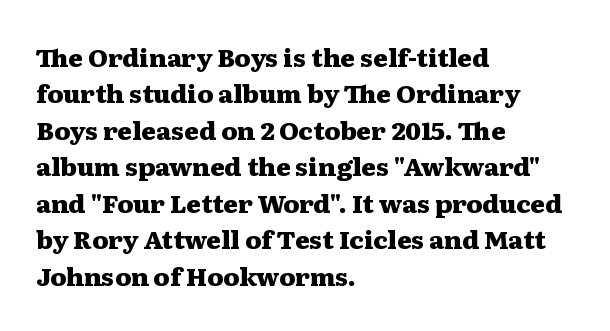
{"italic": "no", "bold": "yes", "underline": "no", "align": "left", "line_spacing": "normal", "line_spacing_ratio": 1.46, "letter_spacing": "normal", "letter_spacing_em": 0.0, "glyph_px": 25}
